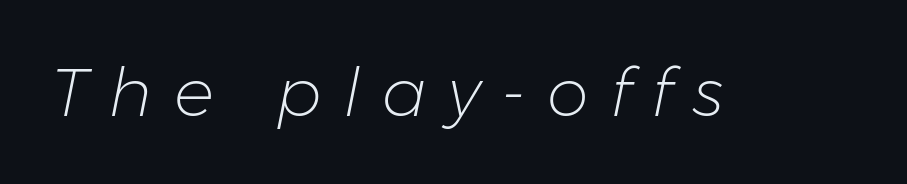
{"italic": "yes", "lean": "right", "slant_degrees": 11, "bold": "no", "weight": "light", "width": "normal", "stroke_contrast": "low", "x_height": "medium", "monospaced": "no", "underline": "no", "letter_spacing": "wide", "letter_spacing_em": 0.32, "glyph_px": 67}
